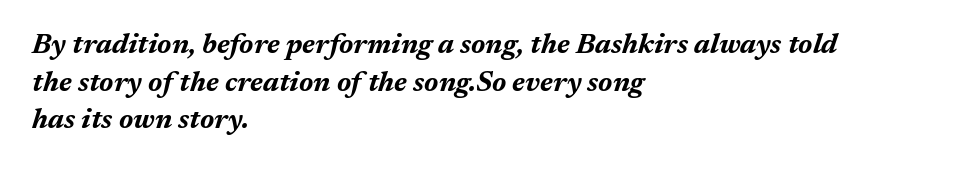
The image shows 28 px bold type, italic (leaning right); set left-aligned, normal line spacing (1.34x), normal letter spacing, not underlined; medium stroke contrast and a medium x-height.
